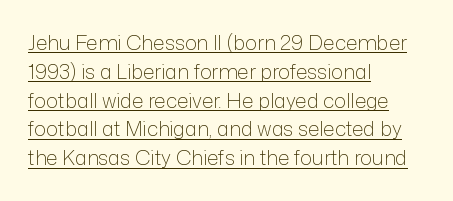
Q: Is the text bold? A: No.
Q: Is the text italic (slanted)? A: No, it is upright.
Q: Is the text underlined? A: Yes.
Q: How is the paragraph aligned? A: Left-aligned.
Q: Is the spacing between letters normal or unusually wide? A: Normal.
Q: Is the spacing between lines tight, normal or loose? A: Normal.
